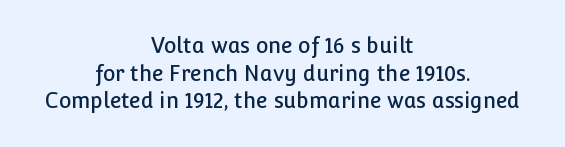
Q: Is the text italic (slanted)? A: No, it is upright.
Q: Is the text underlined? A: No.
Q: How is the paragraph aligned? A: Centered.
Q: Is the spacing between letters normal or unusually wide? A: Normal.
Q: Is the spacing between lines tight, normal or loose? A: Normal.
